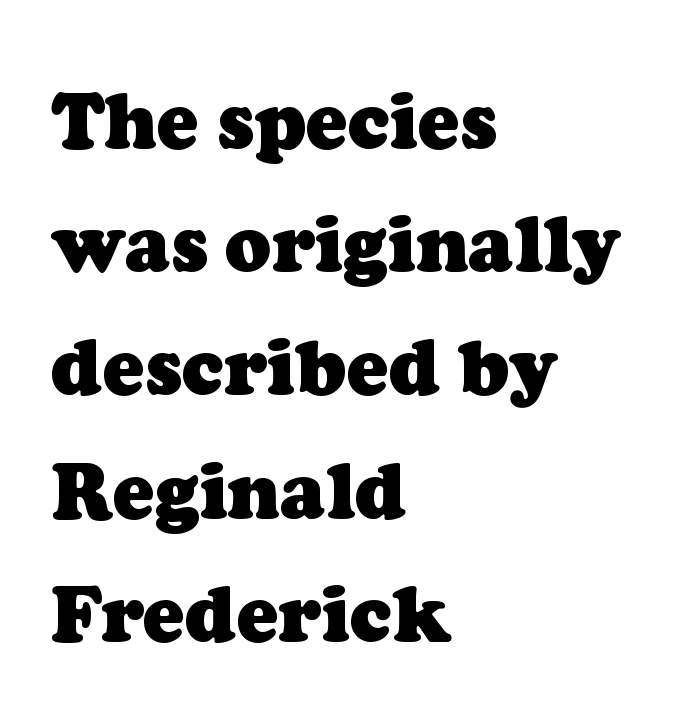
The image shows 77 px heavy serif type; set left-aligned, normal line spacing (1.6x), normal letter spacing, not underlined; low stroke contrast and a medium x-height.
